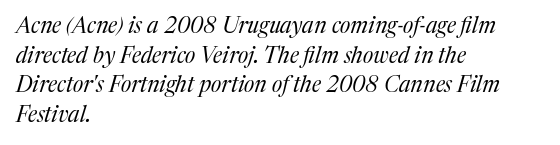
No word sits above an underline. Is this a heavy cut? Hardly; it is regular or lighter. Regular leading. You could call the tracking neutral — neither tight nor loose.
